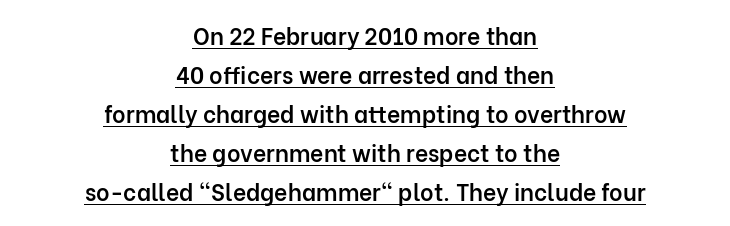
{"italic": "no", "bold": "semi", "underline": "yes", "align": "center", "line_spacing": "normal", "line_spacing_ratio": 1.7, "letter_spacing": "normal", "letter_spacing_em": 0.0, "glyph_px": 23}
